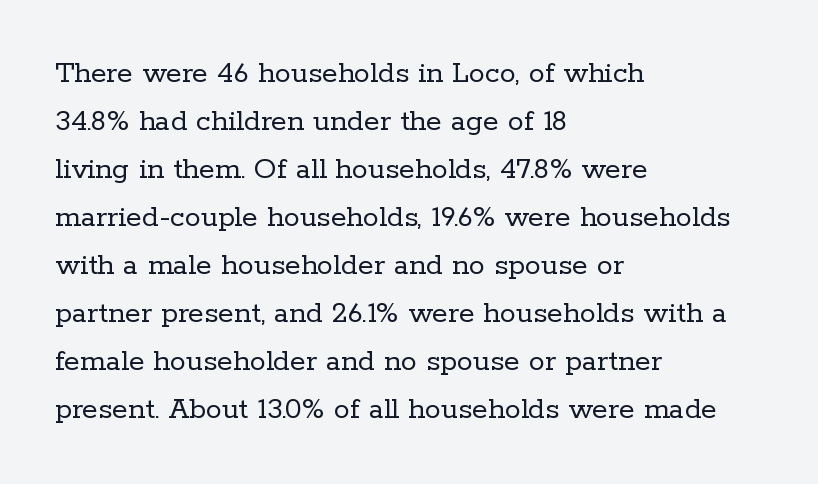
{"serif": "yes", "italic": "no", "bold": "no", "weight": "regular", "width": "normal", "stroke_contrast": "low", "x_height": "medium", "monospaced": "no", "underline": "no", "align": "left", "line_spacing": "normal", "line_spacing_ratio": 1.5, "letter_spacing": "normal", "letter_spacing_em": 0.0, "glyph_px": 32}
